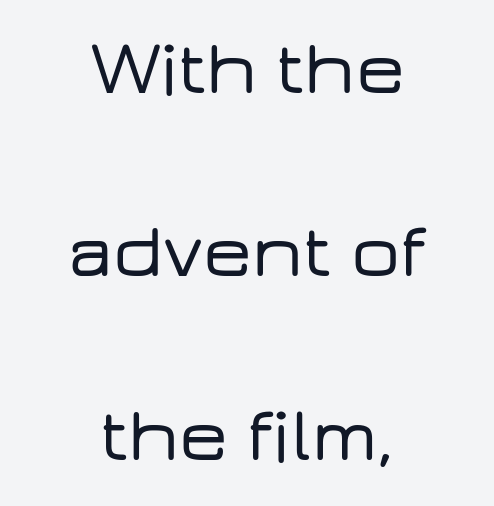
Interline gaps are noticeably wide in this sample. These lines are centered, leaving both edges ragged. Tracking here is standard; glyphs follow each other at the usual distance. Each letter's strokes conclude bluntly, with no projecting serifs. Quick note: not italic, upright. Nobody drew a line under any word here.
